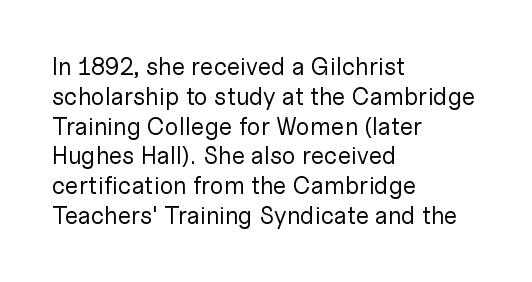
If you drew a line through each stem, it would be perfectly vertical. Tracking value appears to be zero — textbook default spacing. The rag falls on the right side of this text block. The face looks like a standard text weight, possibly lighter. The string is rendered with underlining switched off.
